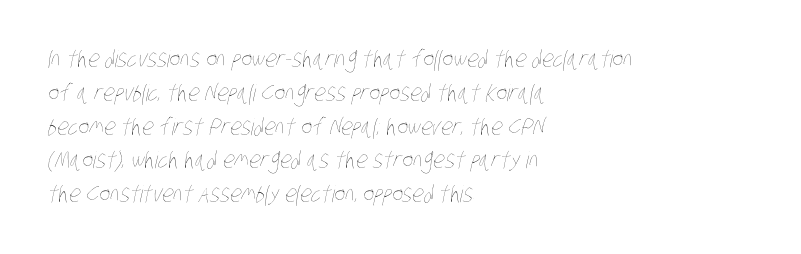
{"bold": "no", "underline": "no", "align": "left", "line_spacing": "normal", "line_spacing_ratio": 1.47, "letter_spacing": "normal", "letter_spacing_em": 0.0, "glyph_px": 23}
